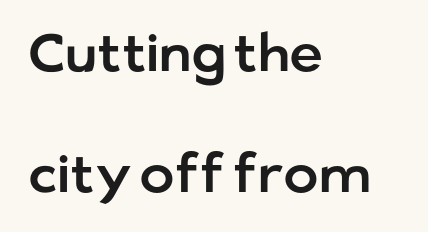
The image shows 53 px sans-serif type, upright; set left-aligned, loose line spacing (2.29x), normal letter spacing, not underlined; low stroke contrast and a medium x-height.
